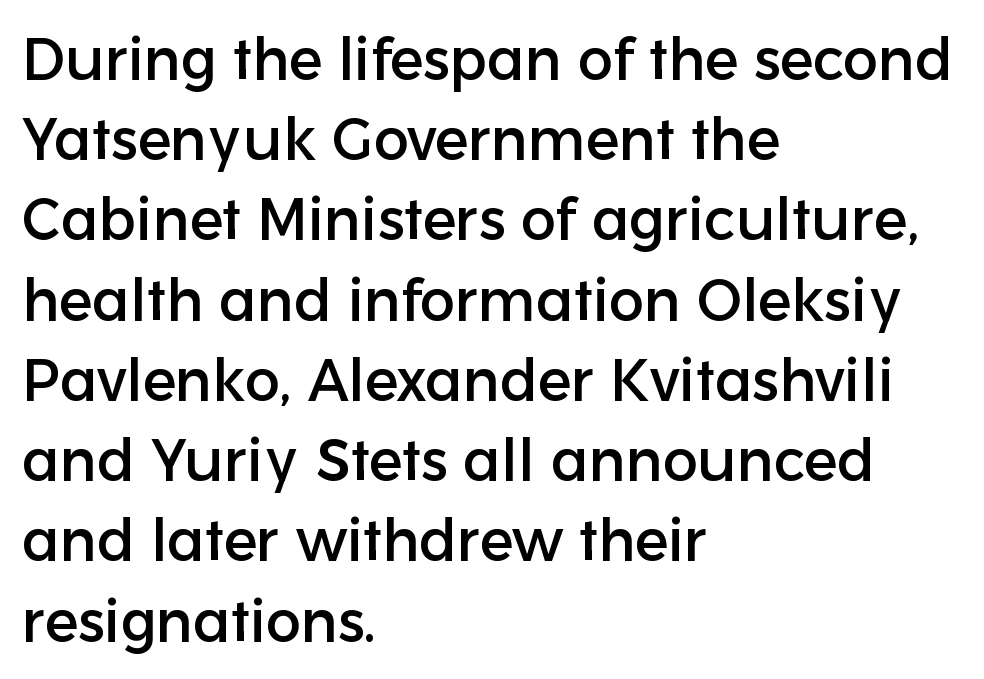
The image shows 59 px sans-serif type, upright; set left-aligned, normal line spacing (1.36x), normal letter spacing, not underlined; low stroke contrast and a medium x-height.
